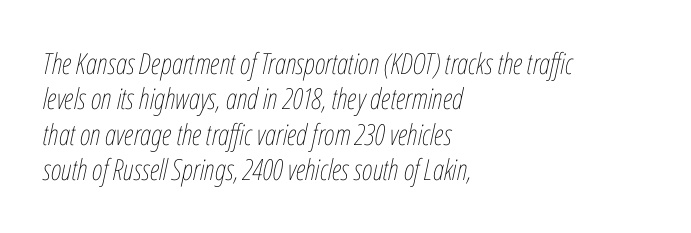
The image shows 29 px thin, condensed type, italic (leaning right); set left-aligned, line spacing 1.22x, normal letter spacing, not underlined; low stroke contrast and a medium x-height.
